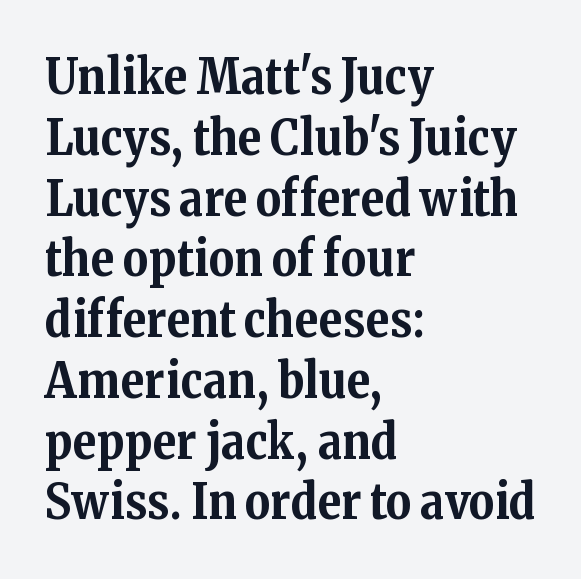
{"serif": "yes", "italic": "no", "bold": "yes", "weight": "bold", "width": "normal", "stroke_contrast": "medium", "x_height": "medium", "monospaced": "no", "underline": "no", "align": "left", "line_spacing_ratio": 1.24, "letter_spacing": "normal", "letter_spacing_em": 0.0, "glyph_px": 49}
